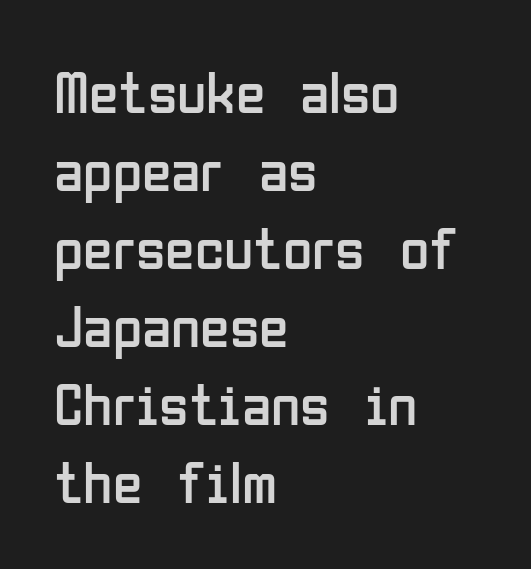
Q: Is the text bold? A: No.
Q: Is the text italic (slanted)? A: No, it is upright.
Q: Is the typeface a serif or a sans-serif typeface? A: Sans-serif.
Q: Is the text underlined? A: No.
Q: How is the paragraph aligned? A: Left-aligned.
Q: Is the spacing between letters normal or unusually wide? A: Normal.
Q: Is the spacing between lines tight, normal or loose? A: Normal.
Q: Width (condensed, normal, or wide)? A: Condensed.
Q: Stroke contrast? A: Low.
Q: x-height? A: Medium.
Q: Monospaced? A: No.
